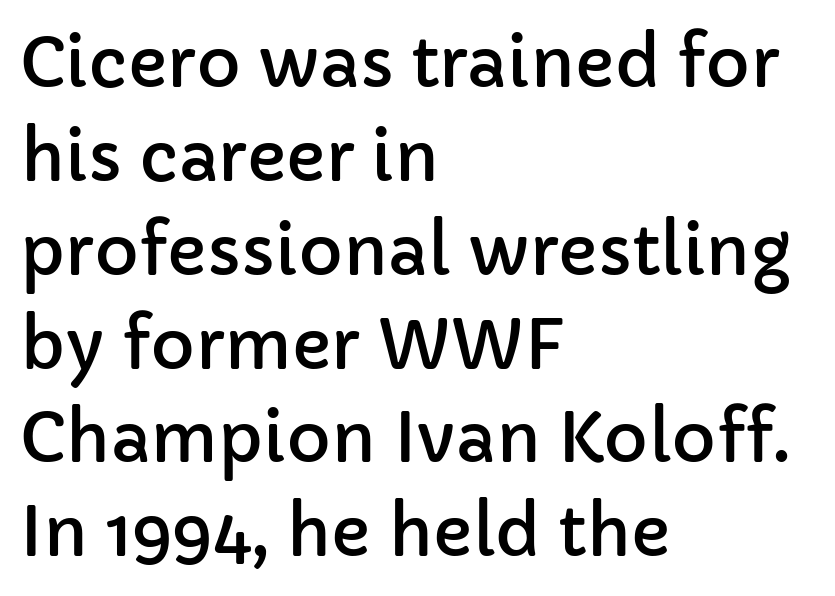
Q: Is the text italic (slanted)? A: No, it is upright.
Q: Is the typeface a serif or a sans-serif typeface? A: Sans-serif.
Q: Is the text underlined? A: No.
Q: How is the paragraph aligned? A: Left-aligned.
Q: Is the spacing between letters normal or unusually wide? A: Normal.
Q: Is the spacing between lines tight, normal or loose? A: Normal.
Q: Width (condensed, normal, or wide)? A: Normal.
Q: Stroke contrast? A: Low.
Q: x-height? A: Medium.
Q: Monospaced? A: No.
